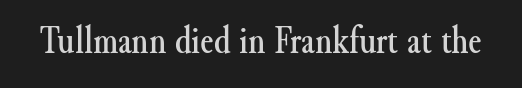
In terms of letterform style, serifs are clearly present. The letters stand upright; this is a roman face. The letters advance in unequal steps, a hallmark of proportional type. A bare baseline throughout the passage. The face used here is rendered with its standard letterfit.
